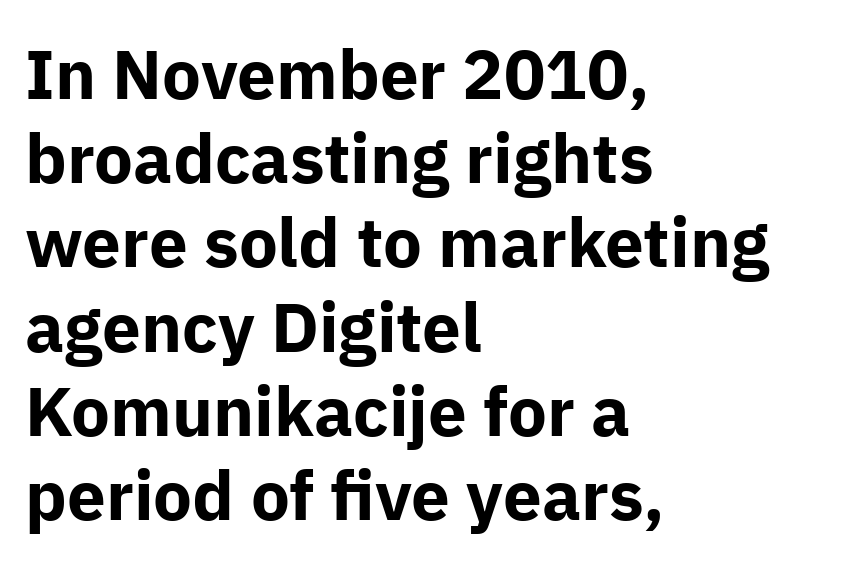
Q: Is the text bold? A: Yes.
Q: Is the text italic (slanted)? A: No, it is upright.
Q: Is the typeface a serif or a sans-serif typeface? A: Sans-serif.
Q: Is the text underlined? A: No.
Q: How is the paragraph aligned? A: Left-aligned.
Q: Is the spacing between letters normal or unusually wide? A: Normal.
Q: Width (condensed, normal, or wide)? A: Normal.
Q: Stroke contrast? A: Low.
Q: x-height? A: Medium.
Q: Monospaced? A: No.
